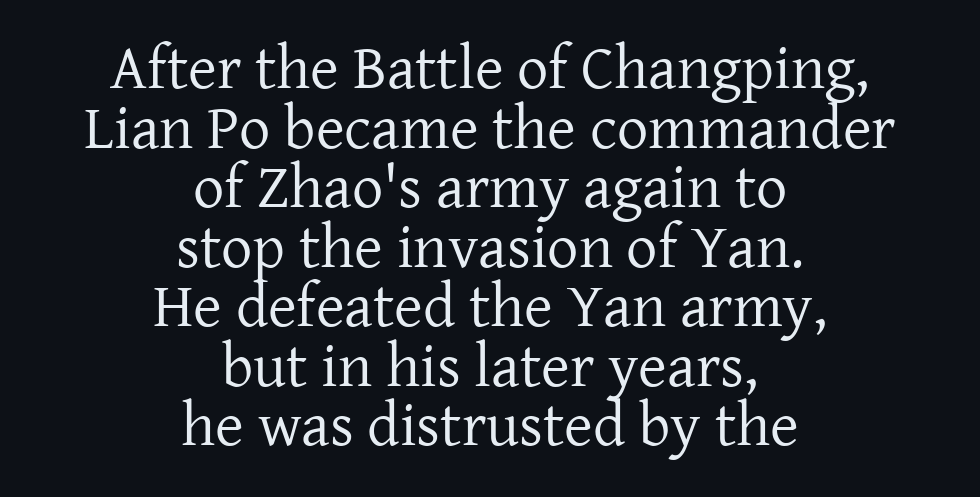
The image shows 62 px regular-weight serif type, upright; set centered, tight line spacing (0.96x), normal letter spacing, not underlined; low stroke contrast and a medium x-height.
